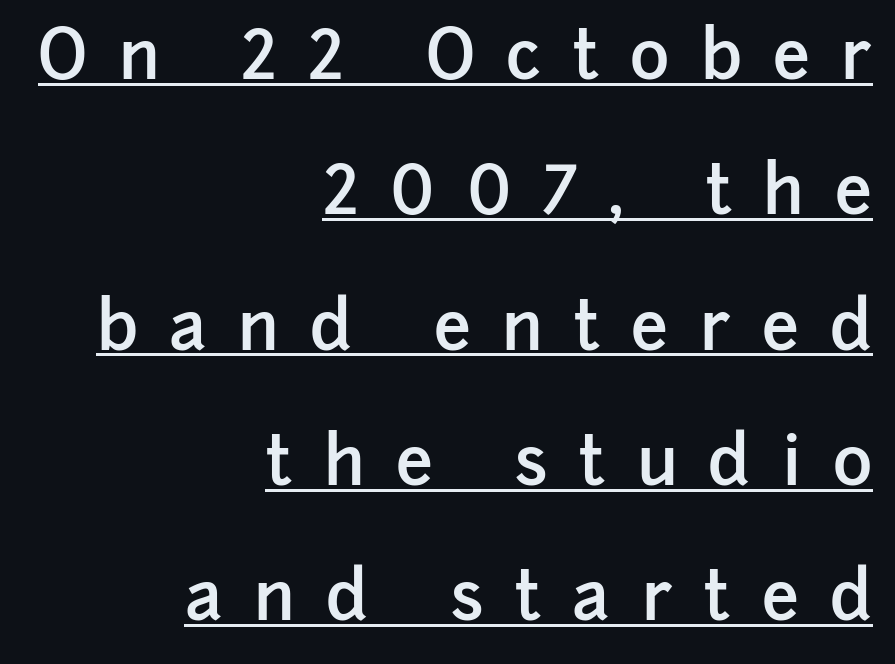
Horizontal bands of white between lines are thick stripes. Quick note: not italic, upright. One-word summary of the alignment: right. Someone cranked the tracking dial way up on this one. Slightly chunky letters — semibold, I'd say, not full bold. These characters rest on top of a visible drawn line.
